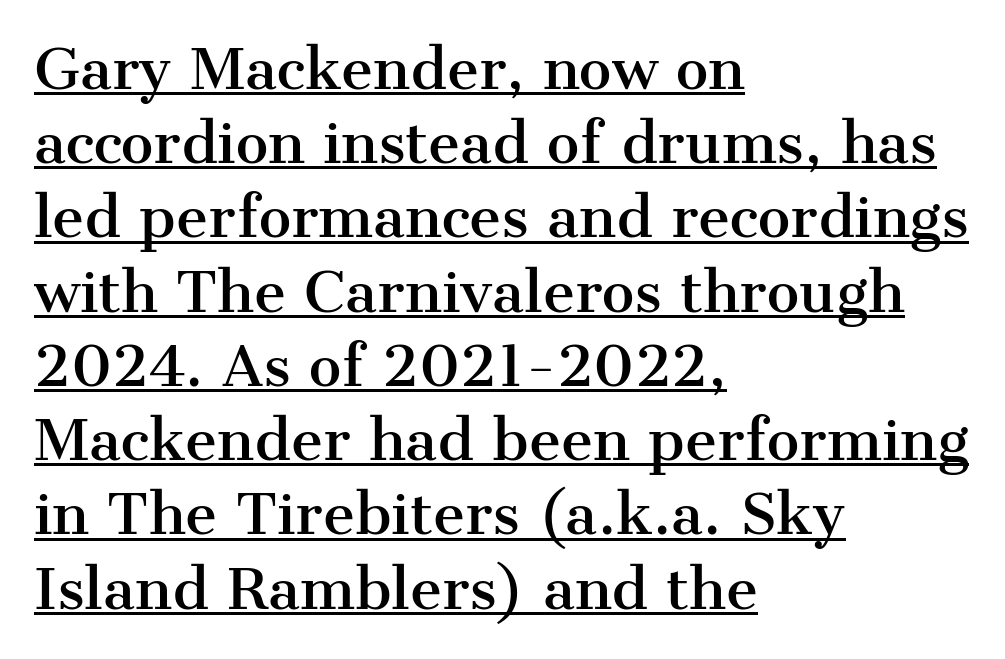
The image shows 55 px serif type, upright; set left-aligned, normal line spacing (1.35x), normal letter spacing, underlined; medium stroke contrast and a medium x-height.
